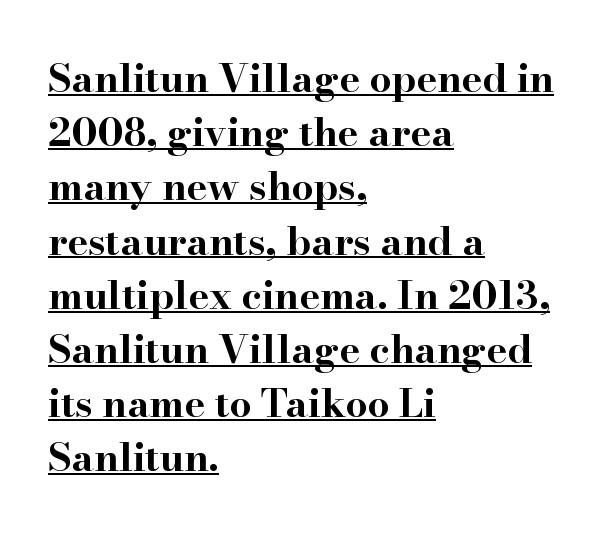
{"serif": "yes", "italic": "no", "bold": "yes", "weight": "bold", "width": "wide", "stroke_contrast": "high", "x_height": "small", "monospaced": "no", "underline": "yes", "align": "left", "line_spacing": "normal", "line_spacing_ratio": 1.39, "letter_spacing": "normal", "letter_spacing_em": 0.0, "glyph_px": 39}
